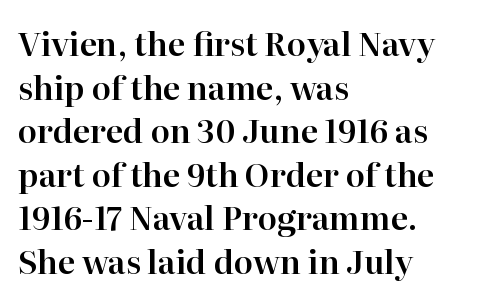
Q: Is the text italic (slanted)? A: No, it is upright.
Q: Is the typeface a serif or a sans-serif typeface? A: Serif.
Q: Is the text underlined? A: No.
Q: How is the paragraph aligned? A: Left-aligned.
Q: Is the spacing between letters normal or unusually wide? A: Normal.
Q: Is the spacing between lines tight, normal or loose? A: Normal.
Q: Width (condensed, normal, or wide)? A: Normal.
Q: Stroke contrast? A: High.
Q: x-height? A: Medium.
Q: Monospaced? A: No.
